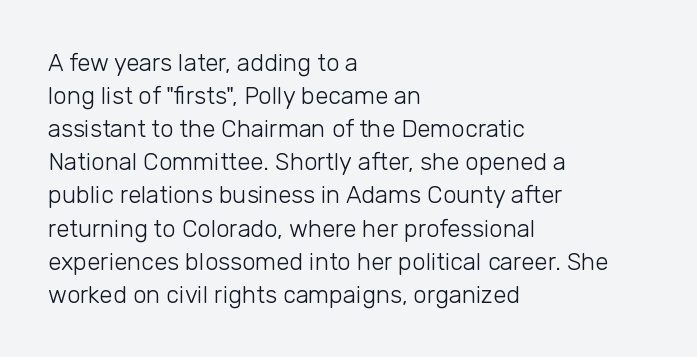
Q: Is the text bold? A: No.
Q: Is the text italic (slanted)? A: No, it is upright.
Q: Is the text underlined? A: No.
Q: How is the paragraph aligned? A: Left-aligned.
Q: Is the spacing between letters normal or unusually wide? A: Normal.
Q: Is the spacing between lines tight, normal or loose? A: Normal.
